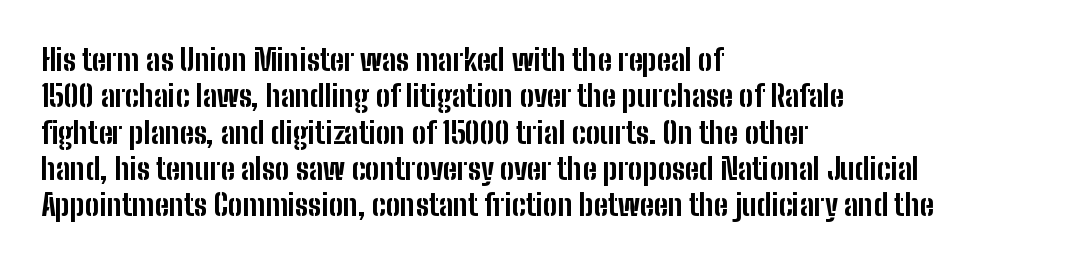
Q: Is the text bold? A: Yes.
Q: Is the text italic (slanted)? A: No, it is upright.
Q: Is the typeface a serif or a sans-serif typeface? A: Sans-serif.
Q: Is the text underlined? A: No.
Q: How is the paragraph aligned? A: Left-aligned.
Q: Is the spacing between letters normal or unusually wide? A: Normal.
Q: Width (condensed, normal, or wide)? A: Condensed.
Q: Stroke contrast? A: Low.
Q: x-height? A: Medium.
Q: Monospaced? A: No.
